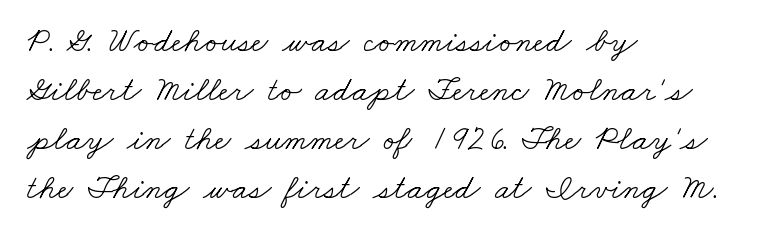
The image shows 35 px light, wide serif type; set left-aligned, normal line spacing (1.4x), normal letter spacing, not underlined; low stroke contrast and a small x-height.
